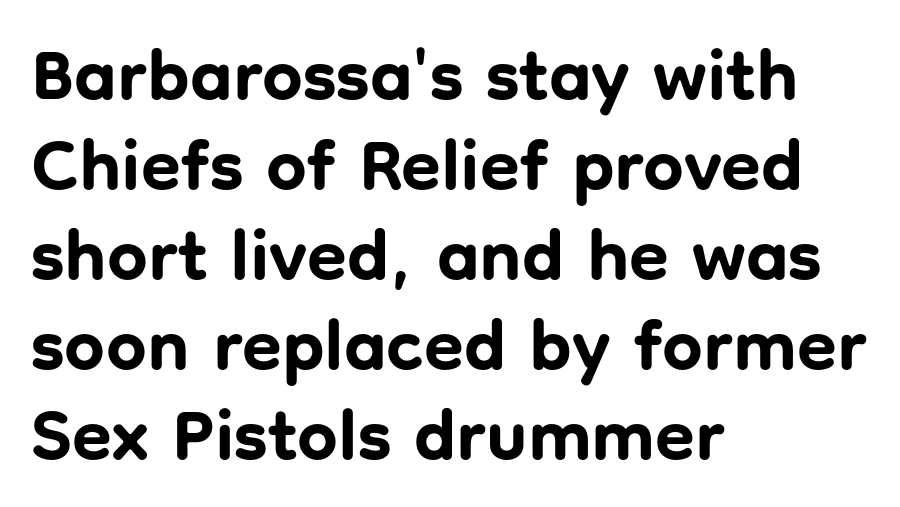
{"serif": "no", "italic": "no", "bold": "yes", "weight": "bold", "width": "normal", "stroke_contrast": "low", "x_height": "medium", "monospaced": "no", "underline": "no", "align": "left", "line_spacing": "normal", "line_spacing_ratio": 1.25, "letter_spacing": "normal", "letter_spacing_em": 0.0, "glyph_px": 72}
